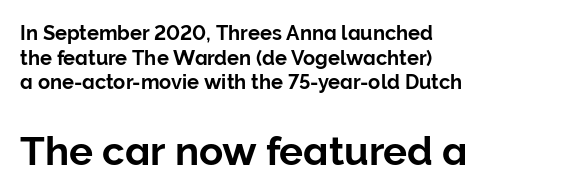
{"serif": "no", "italic": "no", "width": "normal", "stroke_contrast": "low", "x_height": "medium", "monospaced": "no", "underline": "no", "align": "left", "line_spacing_ratio": 1.23, "letter_spacing": "normal", "letter_spacing_em": 0.0, "larger_block": "second", "size_ratio": 2.0, "glyph_px": 40}
